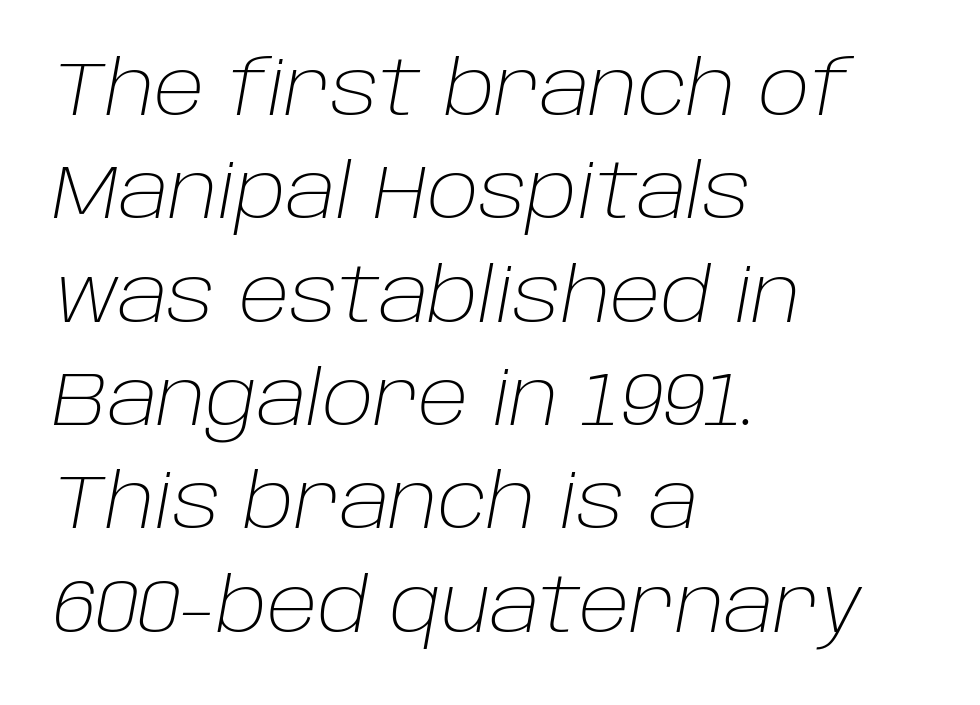
Q: Is the text bold? A: No.
Q: Is the text italic (slanted)? A: Yes, it leans right by about 10 degrees.
Q: Is the text underlined? A: No.
Q: How is the paragraph aligned? A: Left-aligned.
Q: Is the spacing between letters normal or unusually wide? A: Normal.
Q: Is the spacing between lines tight, normal or loose? A: Normal.
Q: Width (condensed, normal, or wide)? A: Normal.
Q: Stroke contrast? A: Low.
Q: x-height? A: Large.
Q: Monospaced? A: No.
